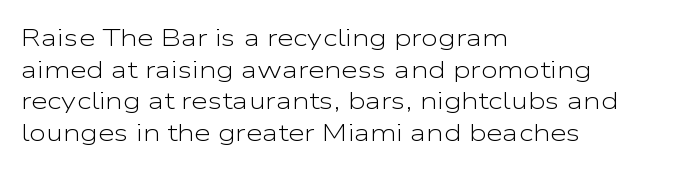
The image shows 24 px text type, upright; set left-aligned, normal line spacing (1.32x), normal letter spacing, not underlined.
